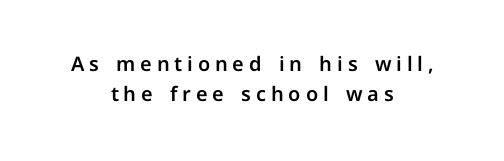
The foot of each line stays bare and open. Does the lettering tilt? It doesn't — this is upright. Where is the straight margin? There isn't one; the lines are centered. Each word looks stretched out because of the extra space between its letters.
